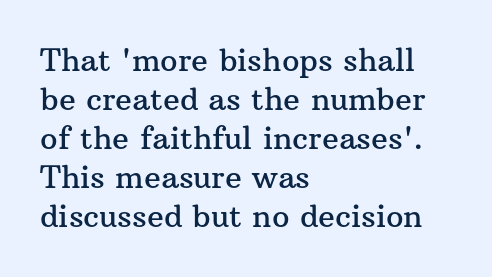
The image shows 31 px serif type, upright; set left-aligned, normal line spacing (1.26x), normal letter spacing, not underlined; medium stroke contrast and a medium x-height.
